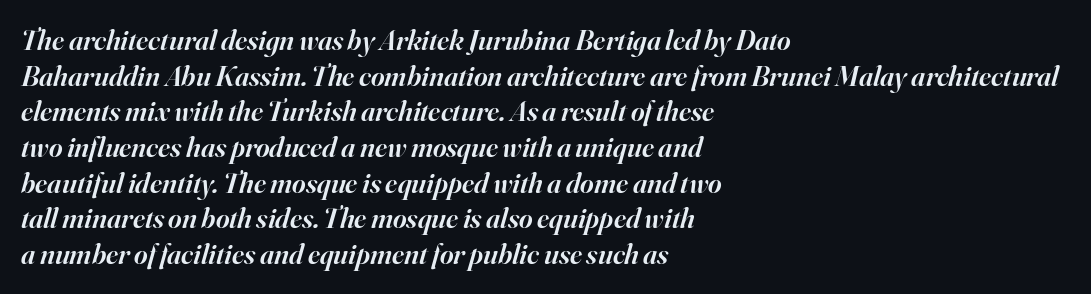
The image shows 29 px semibold serif type, italic (leaning right); set left-aligned, line spacing 1.23x, normal letter spacing, not underlined; high stroke contrast and a small x-height.
